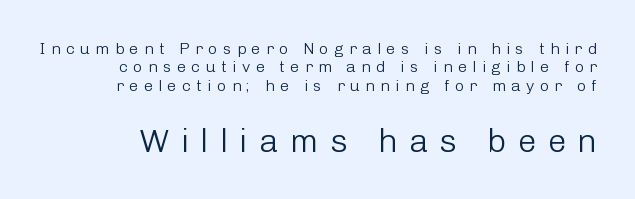
Q: Is the text bold? A: No.
Q: Is the text italic (slanted)? A: No, it is upright.
Q: Is the typeface a serif or a sans-serif typeface? A: Sans-serif.
Q: Is the text underlined? A: No.
Q: Is the spacing between letters normal or unusually wide? A: Unusually wide.
Q: Is the spacing between lines tight, normal or loose? A: Tight.
Q: Which block of text is set in a larger size, the first (top) or the second (bottom)? A: The second (bottom) one.
Q: Width (condensed, normal, or wide)? A: Normal.
Q: Stroke contrast? A: Low.
Q: x-height? A: Medium.
Q: Monospaced? A: No.
